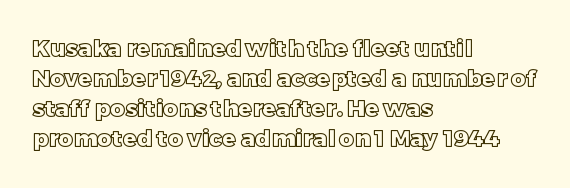
Q: Is the text italic (slanted)? A: No, it is upright.
Q: Is the text underlined? A: No.
Q: How is the paragraph aligned? A: Left-aligned.
Q: Is the spacing between letters normal or unusually wide? A: Normal.
Q: Is the spacing between lines tight, normal or loose? A: Normal.
